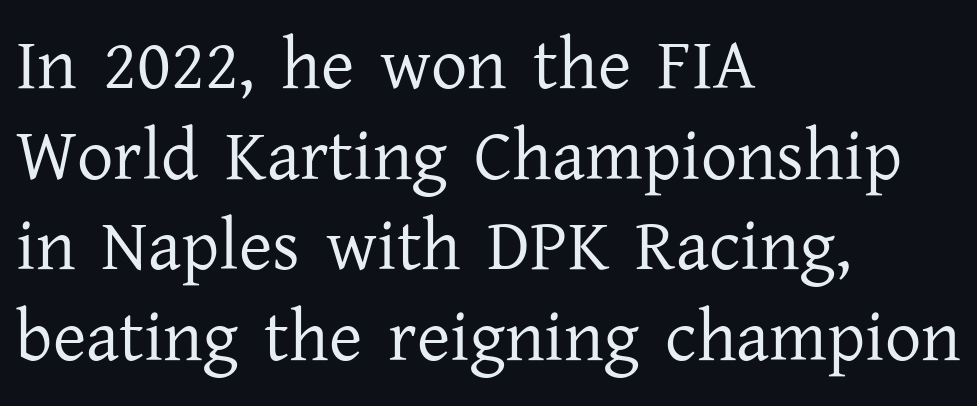
Regarding serifs, this sample has them. No extra tracking has been applied to these lines. This sample is left-justified, so line endings fall wherever the words run out. Italic? Not at all — the glyphs are vertical. Heft: none added — not bold.
